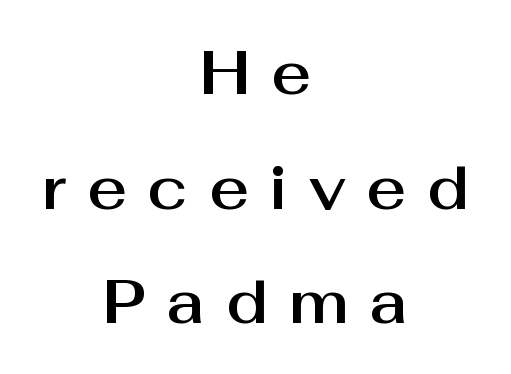
Q: Is the text italic (slanted)? A: No, it is upright.
Q: Is the typeface a serif or a sans-serif typeface? A: Sans-serif.
Q: Is the text underlined? A: No.
Q: How is the paragraph aligned? A: Centered.
Q: Is the spacing between letters normal or unusually wide? A: Unusually wide.
Q: Width (condensed, normal, or wide)? A: Normal.
Q: Stroke contrast? A: Medium.
Q: x-height? A: Medium.
Q: Monospaced? A: No.
